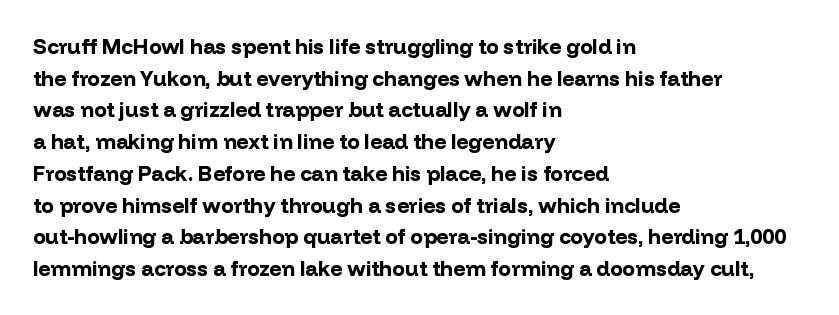
The image shows 21 px bold type, upright; set left-aligned, normal line spacing (1.51x), normal letter spacing, not underlined.
